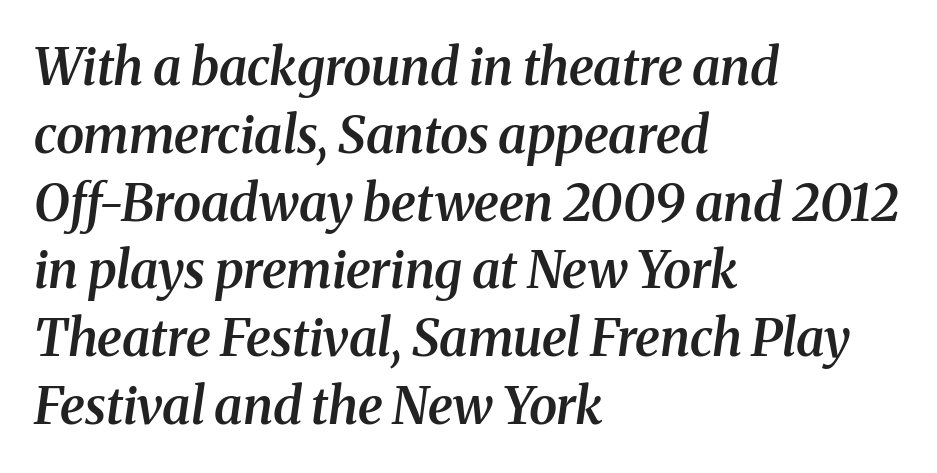
{"serif": "yes", "italic": "yes", "lean": "right", "slant_degrees": 8, "bold": "semi", "weight": "semibold", "width": "normal", "stroke_contrast": "medium", "x_height": "medium", "monospaced": "no", "underline": "no", "align": "left", "line_spacing": "normal", "line_spacing_ratio": 1.33, "letter_spacing": "normal", "letter_spacing_em": 0.0, "glyph_px": 51}
